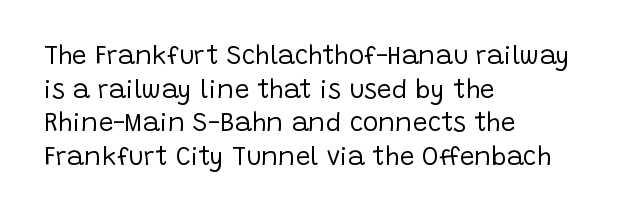
{"italic": "no", "bold": "no", "underline": "no", "align": "left", "line_spacing": "normal", "line_spacing_ratio": 1.29, "letter_spacing": "normal", "letter_spacing_em": 0.0, "glyph_px": 26}
